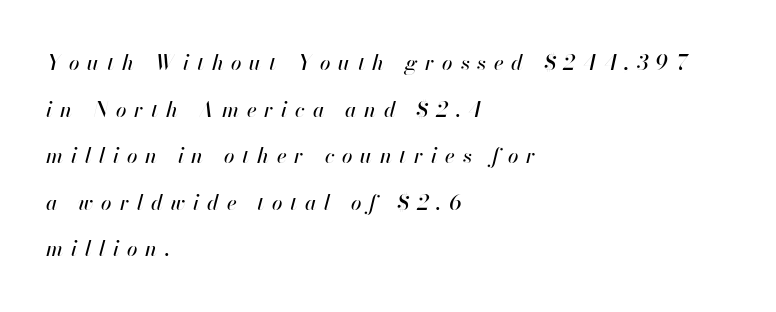
Q: Is the text italic (slanted)? A: Yes, it leans right by about 13 degrees.
Q: Is the text underlined? A: No.
Q: How is the paragraph aligned? A: Left-aligned.
Q: Is the spacing between letters normal or unusually wide? A: Unusually wide.
Q: Is the spacing between lines tight, normal or loose? A: Loose.
